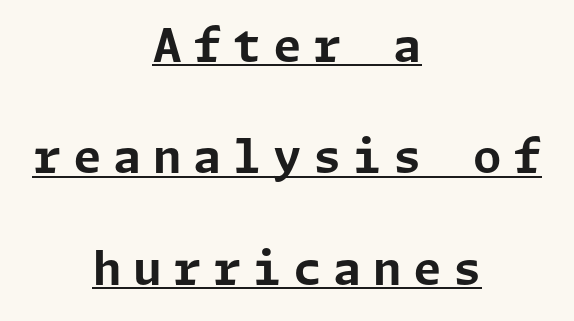
The image shows 46 px bold sans-serif type, upright; set centered, loose line spacing (2.42x), unusually wide letter spacing (+0.25 em), underlined; low stroke contrast and a medium x-height.
